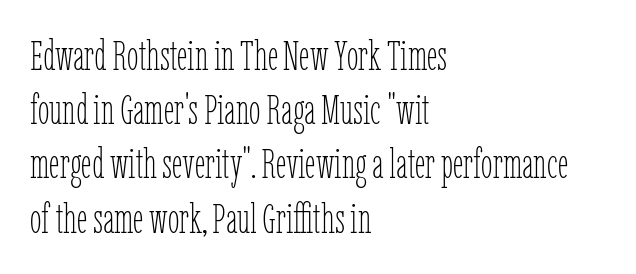
The image shows 42 px thin, condensed type, upright; set left-aligned, normal line spacing (1.29x), normal letter spacing, not underlined; low stroke contrast and a medium x-height.
